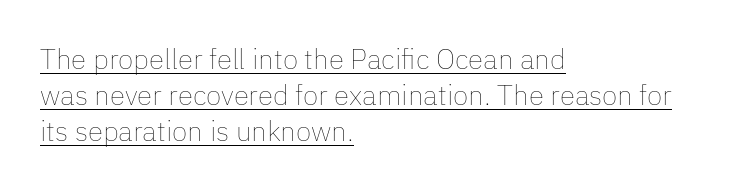
{"italic": "no", "bold": "no", "weight": "thin", "width": "normal", "stroke_contrast": "low", "x_height": "medium", "monospaced": "no", "underline": "yes", "align": "left", "line_spacing": "normal", "line_spacing_ratio": 1.29, "letter_spacing": "normal", "letter_spacing_em": 0.0, "glyph_px": 28}
